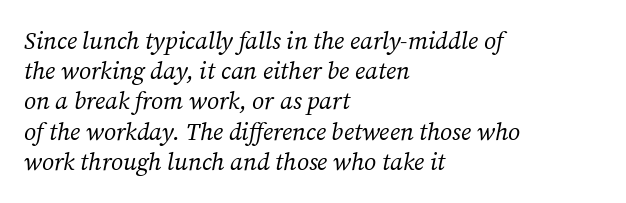
Q: Is the text bold? A: No.
Q: Is the text italic (slanted)? A: Yes, it leans right by about 12 degrees.
Q: Is the text underlined? A: No.
Q: How is the paragraph aligned? A: Left-aligned.
Q: Is the spacing between letters normal or unusually wide? A: Normal.
Q: Is the spacing between lines tight, normal or loose? A: Normal.
